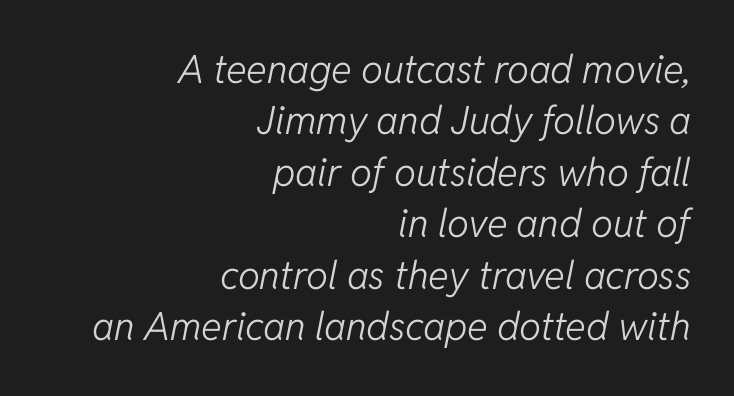
{"italic": "yes", "lean": "right", "slant_degrees": 11, "bold": "no", "weight": "light", "width": "normal", "stroke_contrast": "low", "x_height": "medium", "monospaced": "no", "underline": "no", "align": "right", "line_spacing": "normal", "line_spacing_ratio": 1.32, "letter_spacing": "normal", "letter_spacing_em": 0.0, "glyph_px": 39}
